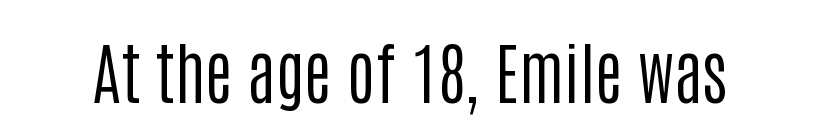
The image shows 67 px regular-weight, condensed sans-serif type, upright; set normal letter spacing, not underlined; low stroke contrast and a large x-height.
